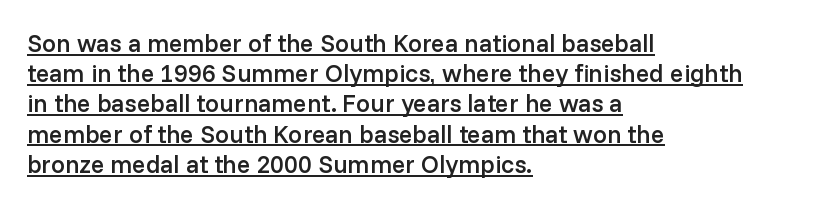
A bit beefed up — I'd call it semibold rather than bold. Style check: upright. These lines stack with their left ends in a neat column. Underlining? Definitely there. Look at the tracking — it's just the regular setting, nothing added.
